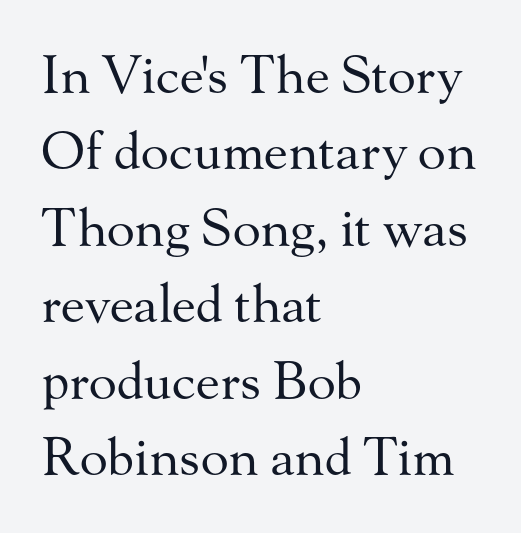
{"serif": "yes", "italic": "no", "bold": "no", "weight": "regular", "width": "normal", "stroke_contrast": "medium", "x_height": "small", "monospaced": "no", "underline": "no", "align": "left", "line_spacing": "normal", "line_spacing_ratio": 1.47, "letter_spacing": "normal", "letter_spacing_em": 0.0, "glyph_px": 52}
